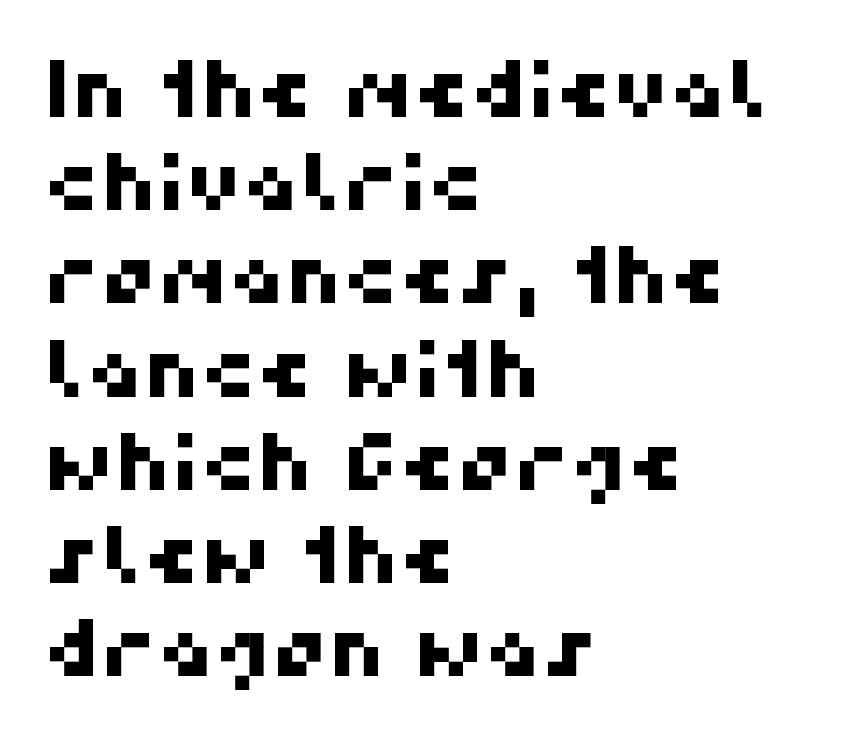
The image shows 79 px sans-serif type; set left-aligned, line spacing 1.18x, normal letter spacing, not underlined; high stroke contrast and a medium x-height.
